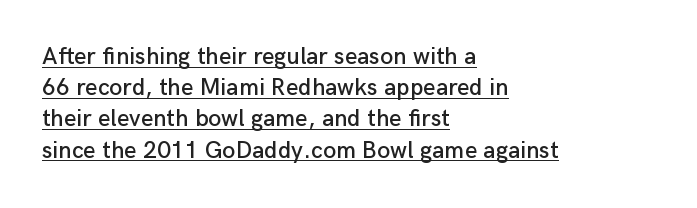
The setting favours the left margin, as ordinary paragraphs usually do. Does the lettering tilt? It doesn't — this is upright. Every word sits above its own underline. Spacing between characters is what you'd get straight out of the box. Vertically, the passage feels balanced, rows spaced as you'd expect.
